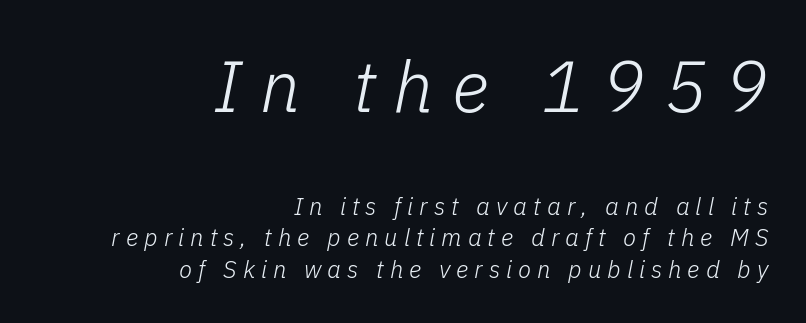
The image shows 72 px light type, italic (leaning right); set right-aligned, normal line spacing (1.31x), unusually wide letter spacing (+0.25 em), not underlined; the first (top) block is 3.0x larger; low stroke contrast and a medium x-height.
